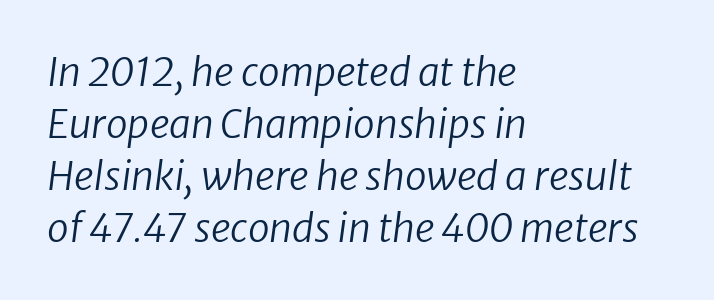
Each line starts at the same left margin while the right side varies. Heft: none added — not bold. Type without underlining. The letters are slanted; this is an italic face.
